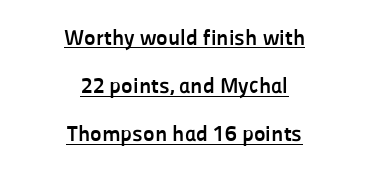
Q: Is the text bold? A: Yes.
Q: Is the text italic (slanted)? A: No, it is upright.
Q: Is the text underlined? A: Yes.
Q: How is the paragraph aligned? A: Centered.
Q: Is the spacing between letters normal or unusually wide? A: Normal.
Q: Is the spacing between lines tight, normal or loose? A: Loose.
